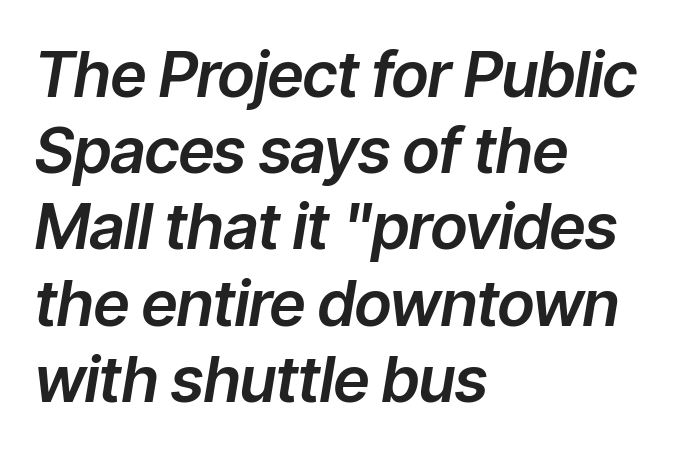
Looks like regular typesetting: each glyph gets only the width it needs. This sample uses plain, unmodified letter spacing. The compositor pushed each line to the left boundary. The baseline area is clear. Style check: oblique.
